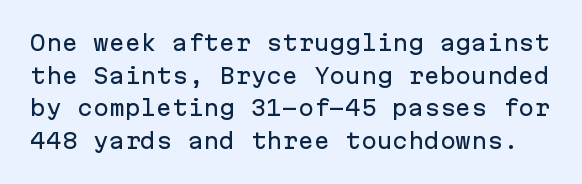
Q: Is the text italic (slanted)? A: No, it is upright.
Q: Is the text underlined? A: No.
Q: Is the spacing between letters normal or unusually wide? A: Normal.
Q: Is the spacing between lines tight, normal or loose? A: Normal.
